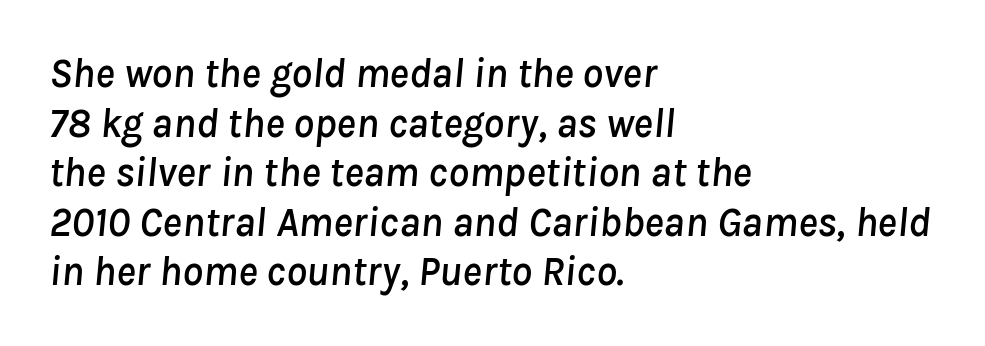
Which margin do the lines hug? The left one — the right edge is uneven. Style check: oblique. The face used here is proportionally spaced, like ordinary book or web type. The space beneath each line is pristine and unruled. Letter spacing: default.
